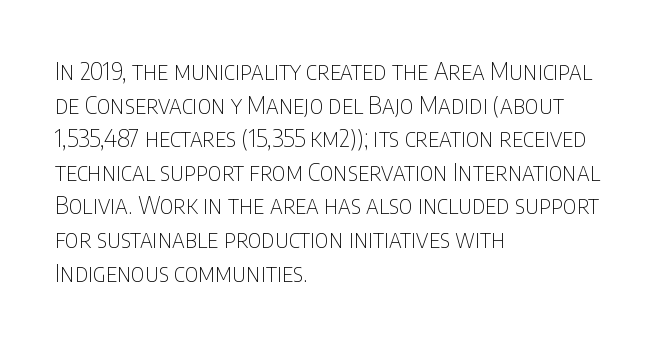
Does the copy run flush right? No — it runs flush left. Does extra space separate the letters? No, they use regular spacing. The letters look calm and open, with moderate or lighter stems. Beneath every word, the page is bare. Normally led — the rows are evenly, conventionally spaced.
